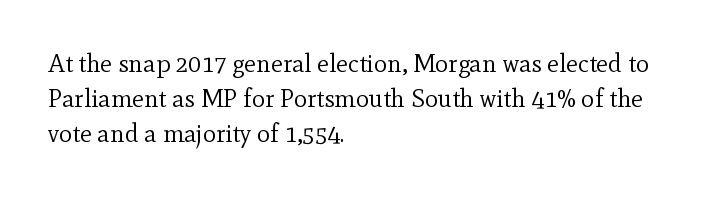
{"italic": "no", "bold": "no", "underline": "no", "align": "left", "line_spacing": "normal", "line_spacing_ratio": 1.4, "letter_spacing": "normal", "letter_spacing_em": 0.0, "glyph_px": 25}
